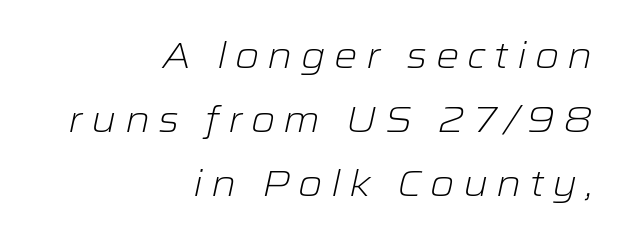
{"italic": "yes", "lean": "right", "slant_degrees": 12, "bold": "no", "weight": "light", "width": "wide", "stroke_contrast": "low", "x_height": "medium", "monospaced": "no", "underline": "no", "align": "right", "line_spacing_ratio": 1.73, "letter_spacing": "wide", "letter_spacing_em": 0.22, "glyph_px": 37}
